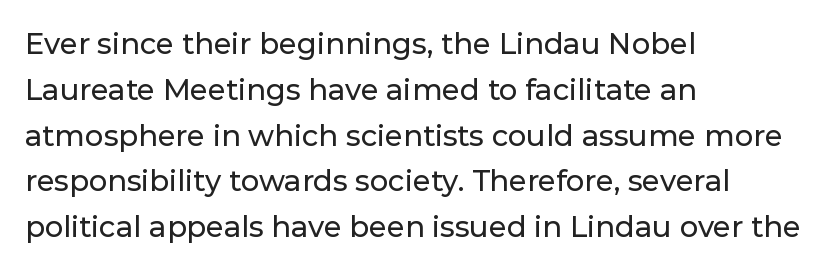
{"serif": "no", "italic": "no", "width": "normal", "stroke_contrast": "low", "x_height": "medium", "monospaced": "no", "underline": "no", "align": "left", "line_spacing": "normal", "line_spacing_ratio": 1.58, "letter_spacing": "normal", "letter_spacing_em": 0.0, "glyph_px": 29}
